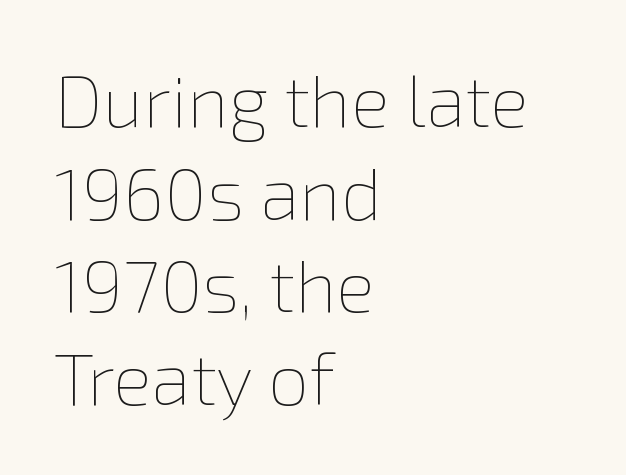
The image shows 73 px thin type, upright; set left-aligned, normal line spacing (1.27x), normal letter spacing, not underlined; low stroke contrast and a medium x-height.
